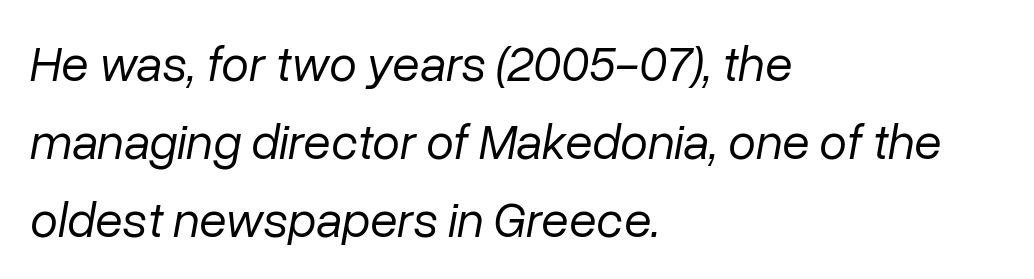
The image shows 50 px regular-weight type, italic (leaning right); set left-aligned, normal line spacing (1.56x), normal letter spacing, not underlined; low stroke contrast and a medium x-height.
